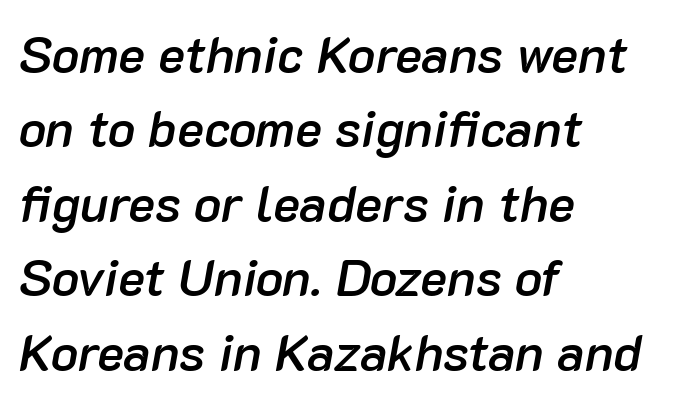
The image shows 51 px semibold type, italic (leaning right); set left-aligned, normal line spacing (1.46x), normal letter spacing, not underlined; low stroke contrast and a medium x-height.
